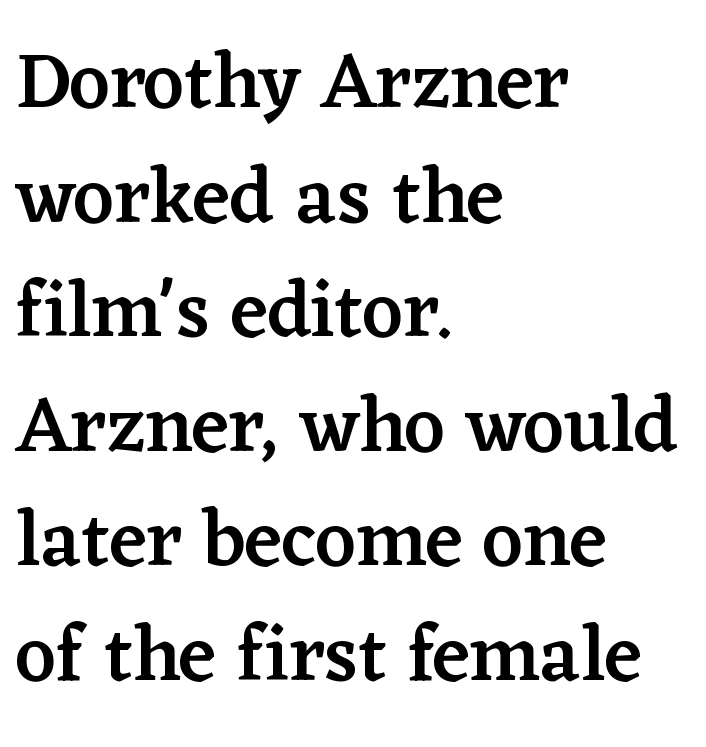
{"serif": "yes", "italic": "no", "bold": "semi", "weight": "semibold", "width": "normal", "stroke_contrast": "low", "x_height": "medium", "monospaced": "no", "underline": "no", "align": "left", "line_spacing": "normal", "line_spacing_ratio": 1.45, "letter_spacing": "normal", "letter_spacing_em": 0.0, "glyph_px": 79}
